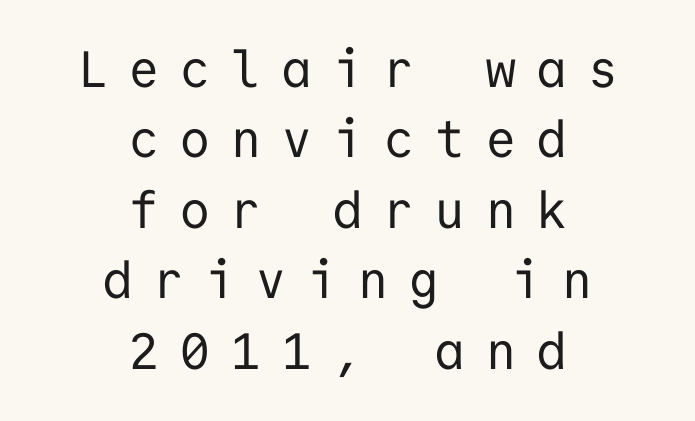
{"serif": "no", "italic": "no", "bold": "no", "weight": "regular", "width": "normal", "stroke_contrast": "low", "x_height": "medium", "monospaced": "yes", "underline": "no", "align": "center", "line_spacing": "normal", "line_spacing_ratio": 1.38, "letter_spacing": "wide", "letter_spacing_em": 0.42, "glyph_px": 51}
